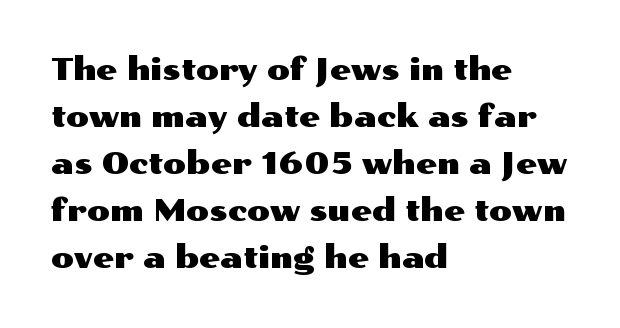
The image shows 30 px wide sans-serif type, upright; set left-aligned, normal line spacing (1.57x), normal letter spacing, not underlined; medium stroke contrast and a medium x-height.
